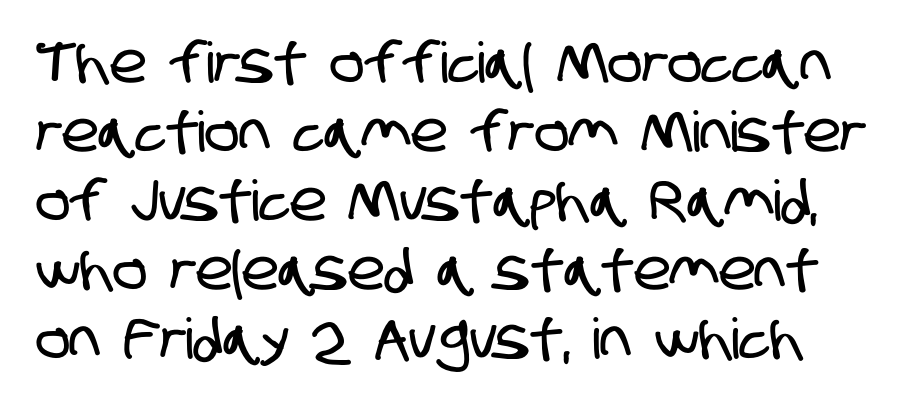
{"serif": "no", "width": "condensed", "stroke_contrast": "low", "x_height": "large", "monospaced": "no", "underline": "no", "line_spacing_ratio": 1.23, "letter_spacing": "normal", "letter_spacing_em": 0.0, "glyph_px": 56}
